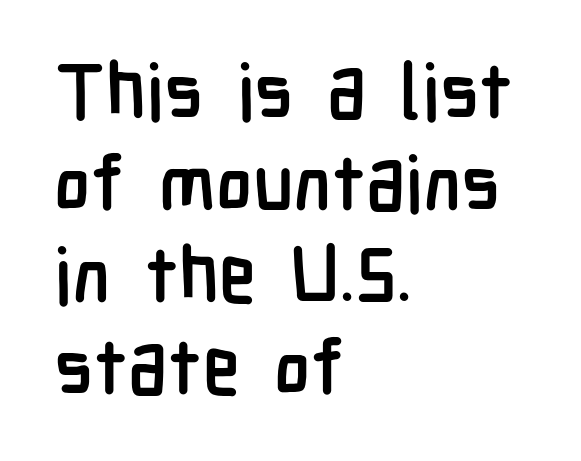
Q: Is the text bold? A: Yes.
Q: Is the text italic (slanted)? A: No, it is upright.
Q: Is the typeface a serif or a sans-serif typeface? A: Sans-serif.
Q: Is the text underlined? A: No.
Q: How is the paragraph aligned? A: Left-aligned.
Q: Is the spacing between letters normal or unusually wide? A: Normal.
Q: Width (condensed, normal, or wide)? A: Condensed.
Q: Stroke contrast? A: Low.
Q: x-height? A: Medium.
Q: Monospaced? A: No.
